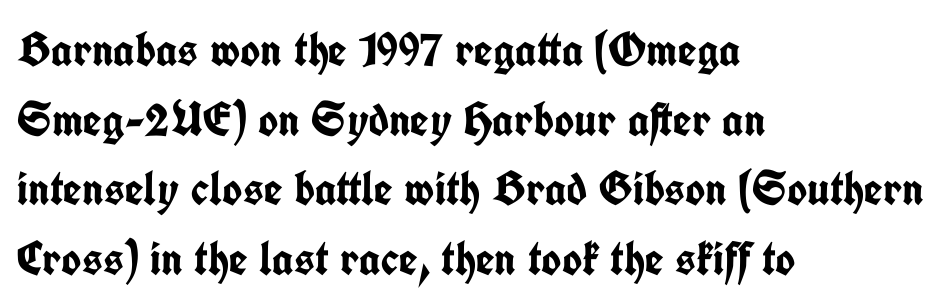
{"serif": "no", "italic": "no", "bold": "yes", "weight": "semibold", "width": "condensed", "stroke_contrast": "low", "x_height": "medium", "monospaced": "no", "underline": "no", "align": "left", "line_spacing": "normal", "line_spacing_ratio": 1.45, "letter_spacing": "normal", "letter_spacing_em": 0.0, "glyph_px": 48}
